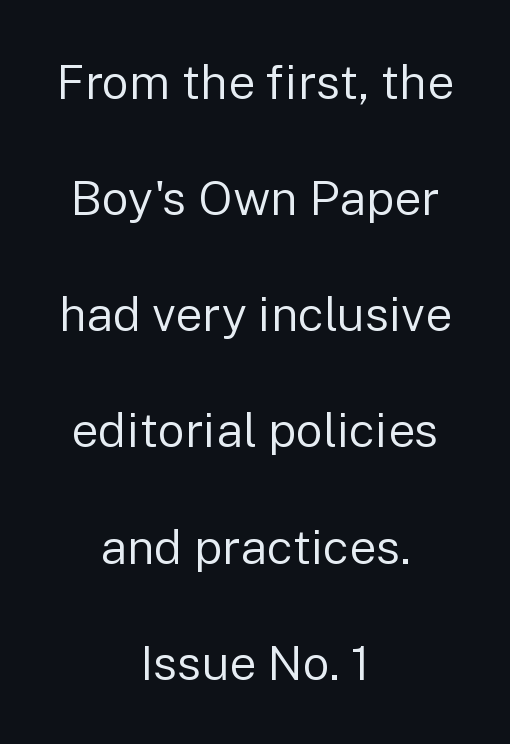
Quick note: interline space is abundant. You can tell from the bare stems that sans-serif type was used. The lettering stays uniformly vertical, giving the passage a roman look. Nothing heavy about these letters — not bold at all. Notice how the passage keeps no hard edge, just a central spine. Spacing verdict: proportional, widths tailored to each character.
